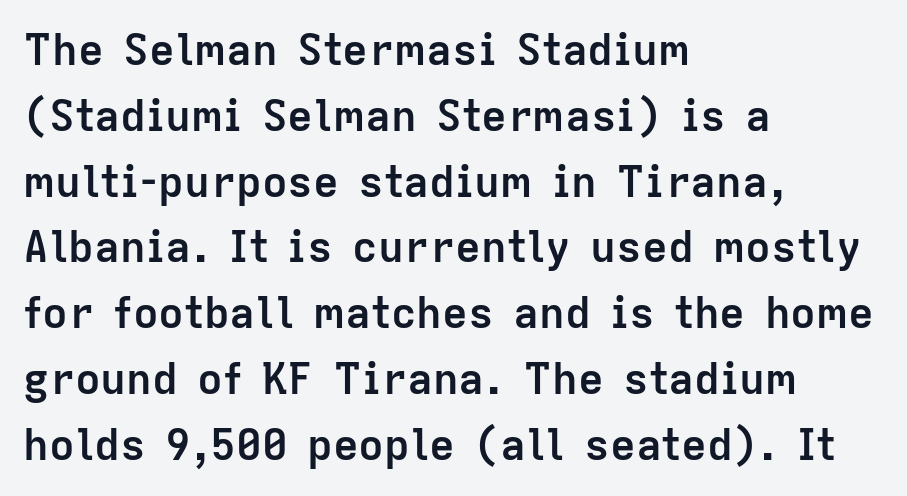
Short and long lines alike share a common starting point at left. This is heavy type, rendered in bold. The lettering holds an erect, upright posture throughout. This sample has the flowing, uneven cadence of proportional lettering.
